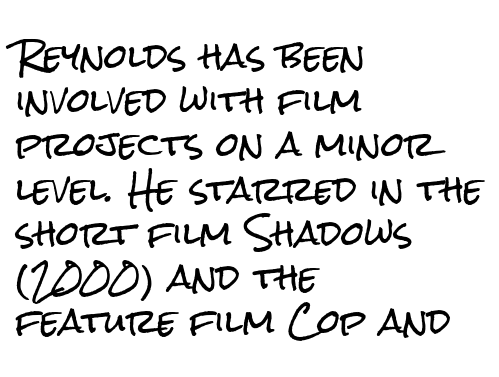
Normally led — the rows are evenly, conventionally spaced. Look at the tracking — it's just the regular setting, nothing added. A bare baseline throughout the passage. The typesetter chose a ragged-right arrangement here. Italic? Not at all — the glyphs are vertical. The designer went with a sans here, leaving each stem footless.
